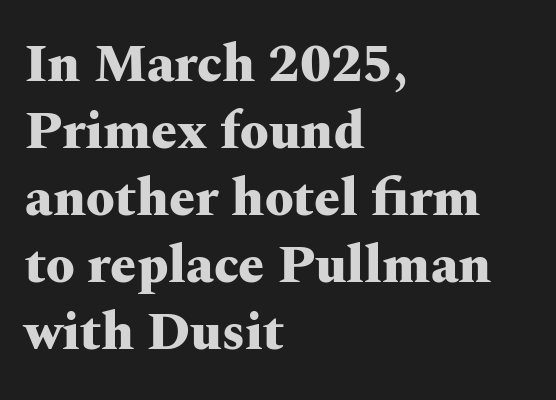
Q: Is the text bold? A: Yes.
Q: Is the text italic (slanted)? A: No, it is upright.
Q: Is the typeface a serif or a sans-serif typeface? A: Serif.
Q: Is the text underlined? A: No.
Q: How is the paragraph aligned? A: Left-aligned.
Q: Is the spacing between letters normal or unusually wide? A: Normal.
Q: Is the spacing between lines tight, normal or loose? A: Normal.
Q: Width (condensed, normal, or wide)? A: Wide.
Q: Stroke contrast? A: Medium.
Q: x-height? A: Medium.
Q: Monospaced? A: No.
